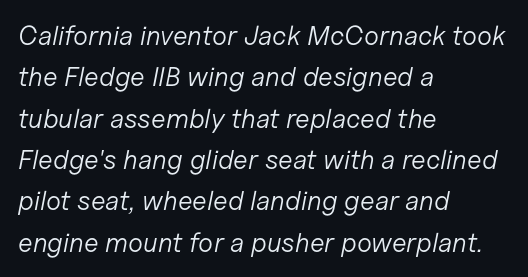
{"italic": "yes", "lean": "right", "slant_degrees": 11, "bold": "no", "underline": "no", "align": "left", "line_spacing": "normal", "line_spacing_ratio": 1.53, "letter_spacing": "normal", "letter_spacing_em": 0.0, "glyph_px": 27}
